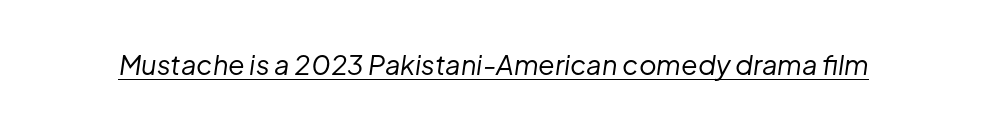
{"italic": "yes", "lean": "right", "slant_degrees": 8, "bold": "no", "underline": "yes", "letter_spacing": "normal", "letter_spacing_em": 0.0, "glyph_px": 27}
